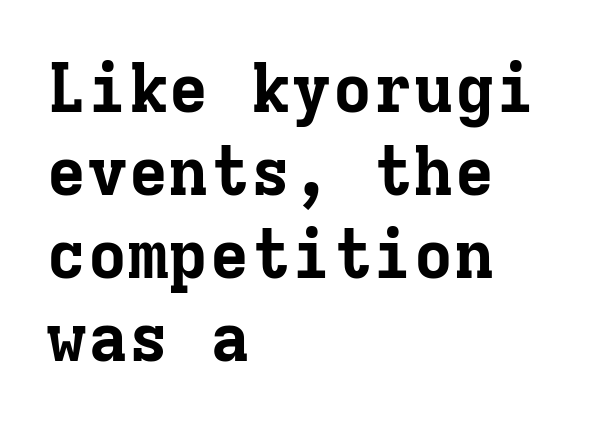
{"serif": "yes", "italic": "no", "bold": "yes", "weight": "bold", "width": "normal", "stroke_contrast": "low", "x_height": "medium", "monospaced": "yes", "underline": "no", "align": "left", "line_spacing_ratio": 1.22, "letter_spacing": "normal", "letter_spacing_em": 0.0, "glyph_px": 68}
